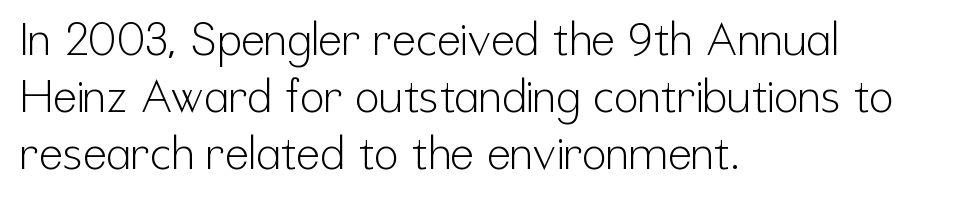
Q: Is the text bold? A: No.
Q: Is the text italic (slanted)? A: No, it is upright.
Q: Is the typeface a serif or a sans-serif typeface? A: Sans-serif.
Q: Is the text underlined? A: No.
Q: How is the paragraph aligned? A: Left-aligned.
Q: Is the spacing between letters normal or unusually wide? A: Normal.
Q: Is the spacing between lines tight, normal or loose? A: Normal.
Q: Width (condensed, normal, or wide)? A: Condensed.
Q: Stroke contrast? A: Low.
Q: x-height? A: Medium.
Q: Monospaced? A: No.
